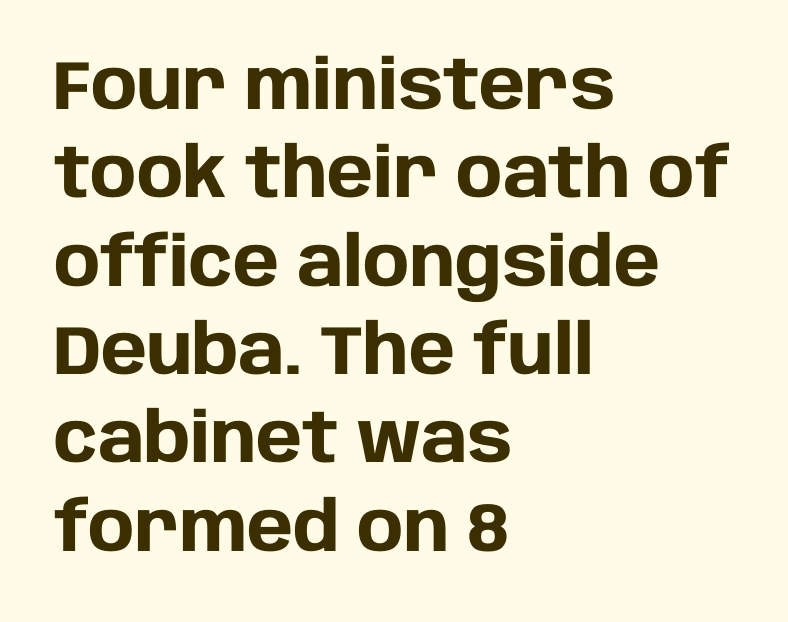
The image shows 69 px heavy sans-serif type, upright; set left-aligned, normal line spacing (1.28x), normal letter spacing, not underlined; low stroke contrast and a large x-height.
